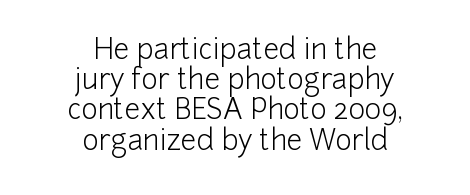
The image shows 28 px light sans-serif type, upright; set centered, tight line spacing (1.08x), normal letter spacing, not underlined; low stroke contrast and a medium x-height.
